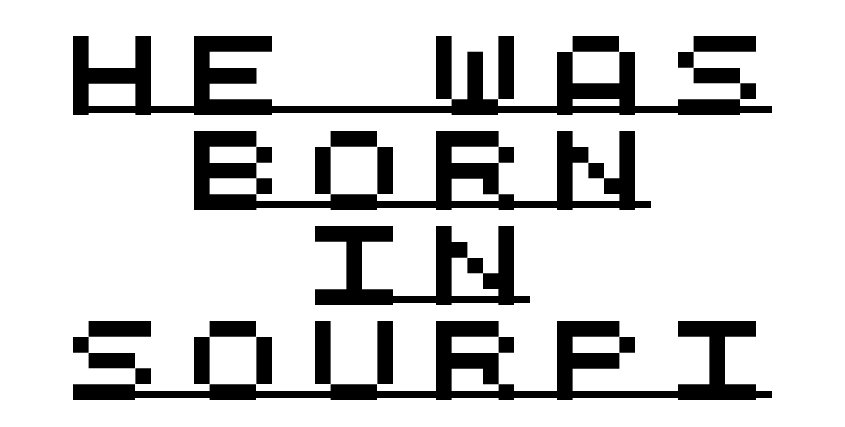
The image shows 78 px wide sans-serif type, monospaced; set centered, line spacing 1.22x, unusually wide letter spacing (+0.35 em), underlined; medium stroke contrast and a large x-height.
